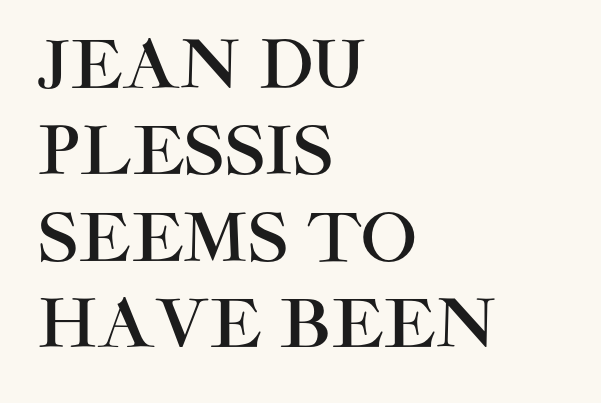
Q: Is the text italic (slanted)? A: No, it is upright.
Q: Is the typeface a serif or a sans-serif typeface? A: Sans-serif.
Q: Is the text underlined? A: No.
Q: How is the paragraph aligned? A: Left-aligned.
Q: Is the spacing between letters normal or unusually wide? A: Normal.
Q: Is the spacing between lines tight, normal or loose? A: Normal.
Q: Width (condensed, normal, or wide)? A: Normal.
Q: Stroke contrast? A: High.
Q: x-height? A: Large.
Q: Monospaced? A: No.
